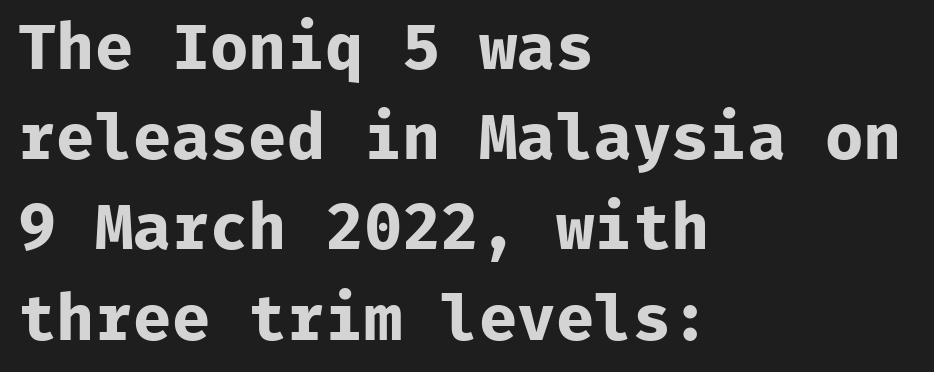
The image shows 64 px bold sans-serif type, upright, monospaced; set left-aligned, normal line spacing (1.41x), normal letter spacing, not underlined; low stroke contrast and a medium x-height.
